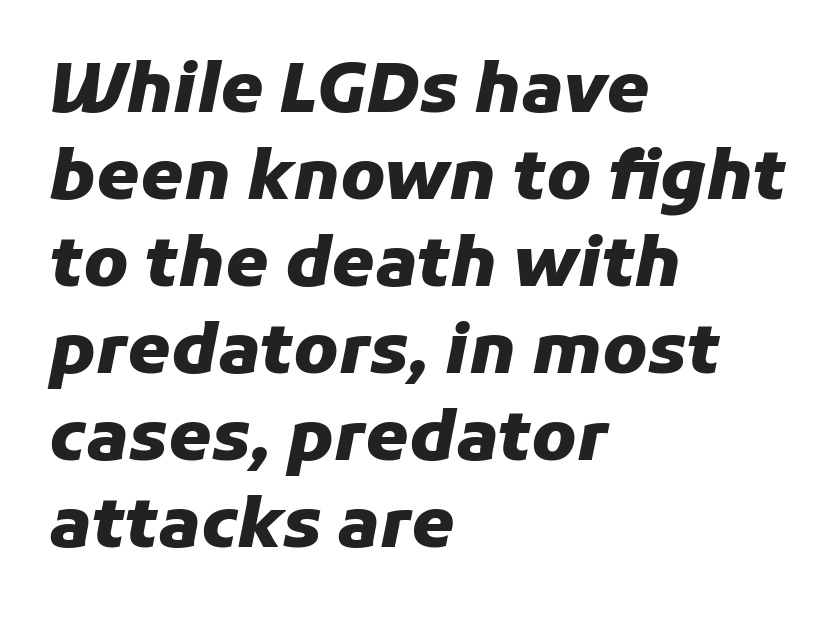
{"italic": "yes", "lean": "right", "slant_degrees": 11, "bold": "yes", "weight": "heavy", "width": "normal", "stroke_contrast": "low", "x_height": "medium", "monospaced": "no", "underline": "no", "align": "left", "line_spacing": "normal", "line_spacing_ratio": 1.26, "letter_spacing": "normal", "letter_spacing_em": 0.0, "glyph_px": 69}
